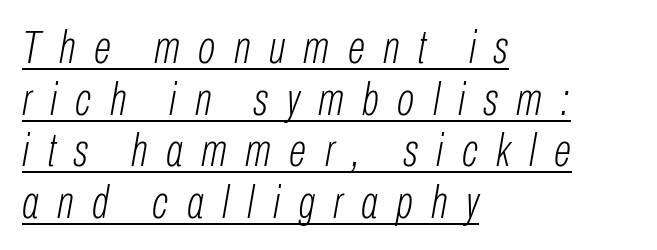
The image shows 46 px light, condensed type, italic (leaning right); set left-aligned, tight line spacing (1.12x), unusually wide letter spacing (+0.4 em), underlined; low stroke contrast and a medium x-height.
